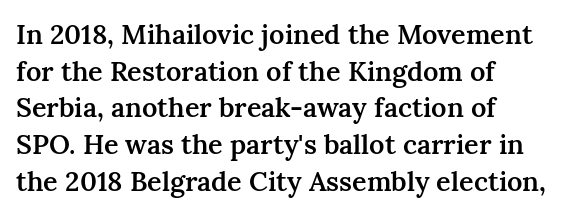
Q: Is the text bold? A: Semi-bold.
Q: Is the text italic (slanted)? A: No, it is upright.
Q: Is the text underlined? A: No.
Q: How is the paragraph aligned? A: Left-aligned.
Q: Is the spacing between letters normal or unusually wide? A: Normal.
Q: Is the spacing between lines tight, normal or loose? A: Normal.
